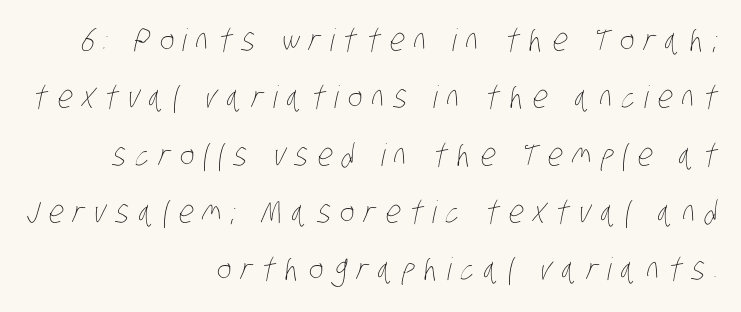
The image shows 31 px thin, condensed type; set right-aligned, line spacing 1.85x, unusually wide letter spacing (+0.3 em), not underlined; low stroke contrast and a large x-height.
